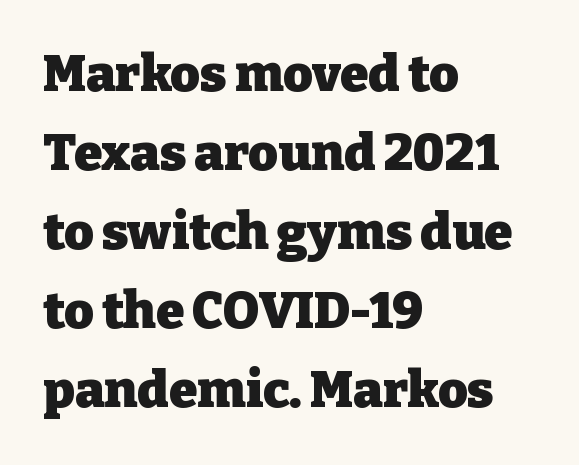
The image shows 51 px heavy serif type, upright; set left-aligned, normal line spacing (1.55x), normal letter spacing, not underlined; low stroke contrast and a medium x-height.
